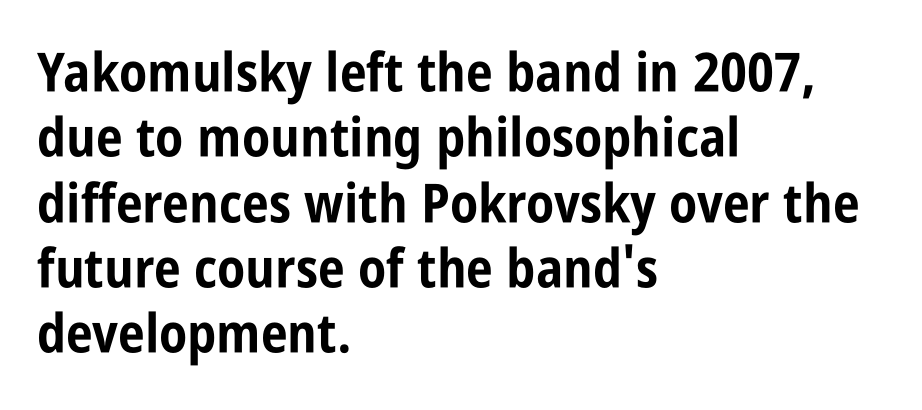
Q: Is the text bold? A: Yes.
Q: Is the text italic (slanted)? A: No, it is upright.
Q: Is the typeface a serif or a sans-serif typeface? A: Sans-serif.
Q: Is the text underlined? A: No.
Q: How is the paragraph aligned? A: Left-aligned.
Q: Is the spacing between letters normal or unusually wide? A: Normal.
Q: Width (condensed, normal, or wide)? A: Condensed.
Q: Stroke contrast? A: Low.
Q: x-height? A: Large.
Q: Monospaced? A: No.
